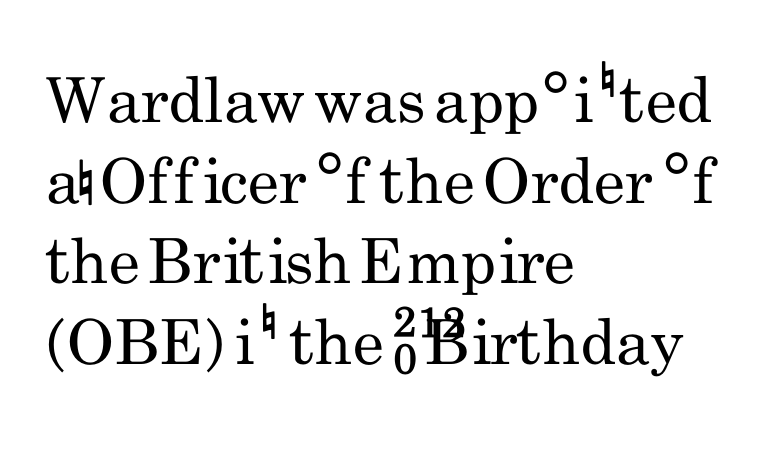
Tall strokes in this sample are plumb rather than angled. The line-height multiplier appears to be the usual default. The specimen omits any rule beneath the text block's lines. The typeface chosen for these lines omits serifs. Teacher's note: observe the even left margin — that is flush-left alignment.
